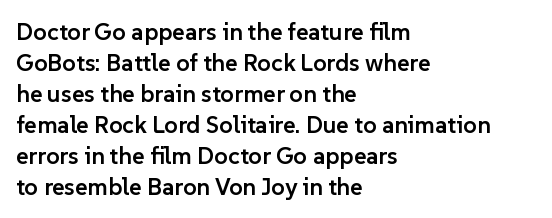
Q: Is the text bold? A: Semi-bold.
Q: Is the text italic (slanted)? A: No, it is upright.
Q: Is the text underlined? A: No.
Q: How is the paragraph aligned? A: Left-aligned.
Q: Is the spacing between letters normal or unusually wide? A: Normal.
Q: Is the spacing between lines tight, normal or loose? A: Normal.
